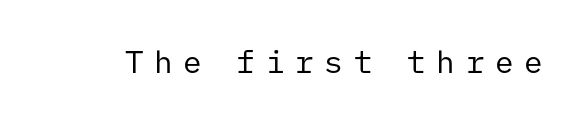
The image shows 31 px regular-weight sans-serif type, upright, monospaced; set unusually wide letter spacing (+0.35 em), not underlined; low stroke contrast and a medium x-height.
